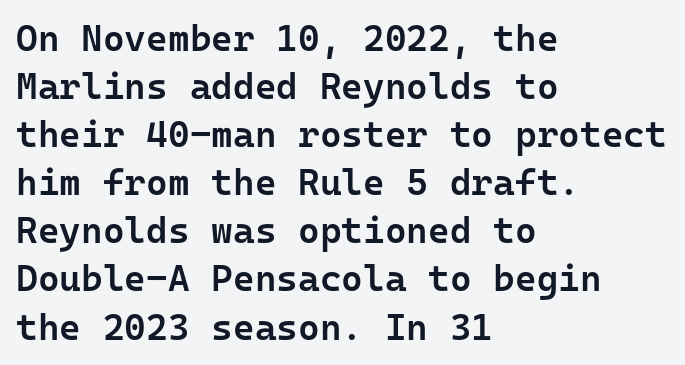
Q: Is the text bold? A: Semi-bold.
Q: Is the text italic (slanted)? A: No, it is upright.
Q: Is the typeface a serif or a sans-serif typeface? A: Sans-serif.
Q: Is the text underlined? A: No.
Q: How is the paragraph aligned? A: Left-aligned.
Q: Is the spacing between letters normal or unusually wide? A: Normal.
Q: Is the spacing between lines tight, normal or loose? A: Normal.
Q: Width (condensed, normal, or wide)? A: Normal.
Q: Stroke contrast? A: Low.
Q: x-height? A: Medium.
Q: Monospaced? A: Yes.
